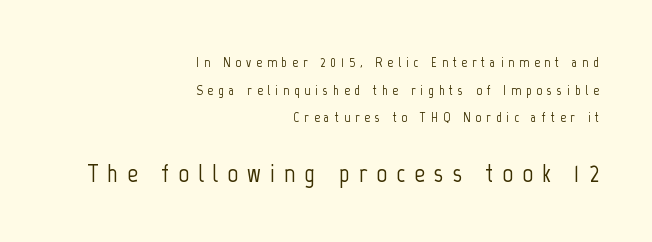
{"italic": "no", "underline": "no", "align": "right", "line_spacing": "loose", "line_spacing_ratio": 1.98, "letter_spacing": "wide", "letter_spacing_em": 0.35, "larger_block": "second", "size_ratio": 1.86, "glyph_px": 26}
